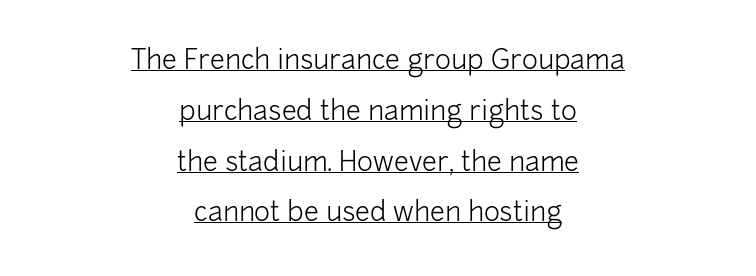
One-word summary of the alignment: center. The rendering uses the underline text-decoration. The strokes carry an ordinary text weight at most. A roman cut, with each character standing at attention. The letterforms sit shoulder to shoulder at normal distance.
